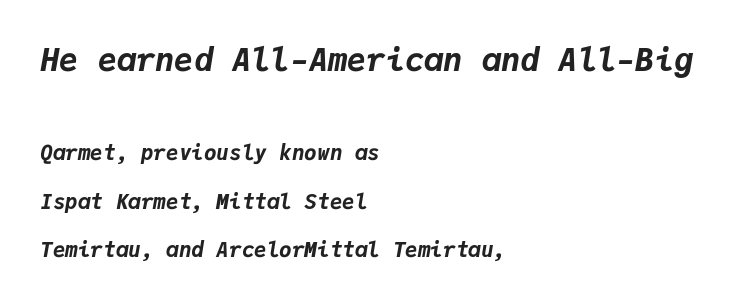
The image shows 32 px bold type, italic (leaning right), monospaced; set left-aligned, loose line spacing (2.32x), normal letter spacing, not underlined; the first (top) block is 1.52x larger; low stroke contrast and a medium x-height.
